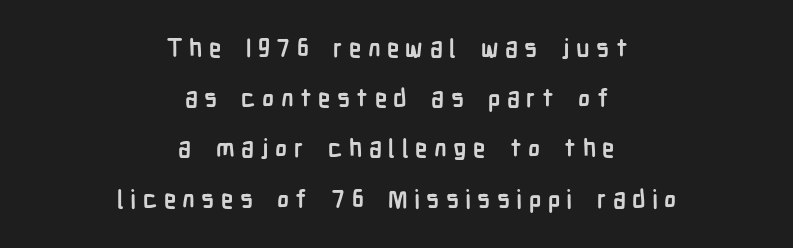
Horizontally, the lines are justified to the midpoint only. Regarding leading, the lines here are spaced well apart. Notice how the stems are strictly vertical — no italics here. The strip under each line holds only bare page.
